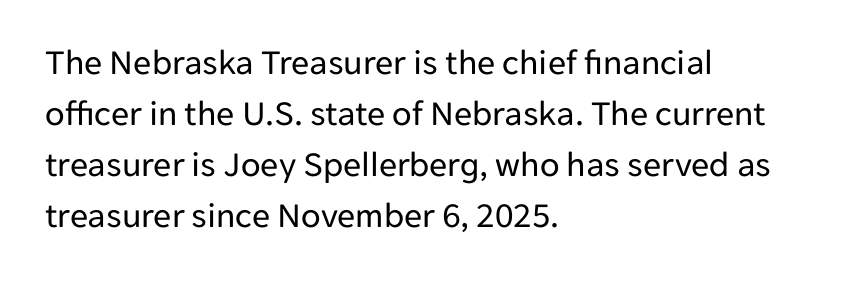
Q: Is the text bold? A: No.
Q: Is the text italic (slanted)? A: No, it is upright.
Q: Is the typeface a serif or a sans-serif typeface? A: Sans-serif.
Q: Is the text underlined? A: No.
Q: How is the paragraph aligned? A: Left-aligned.
Q: Is the spacing between letters normal or unusually wide? A: Normal.
Q: Is the spacing between lines tight, normal or loose? A: Normal.
Q: Width (condensed, normal, or wide)? A: Normal.
Q: Stroke contrast? A: Low.
Q: x-height? A: Medium.
Q: Monospaced? A: No.
